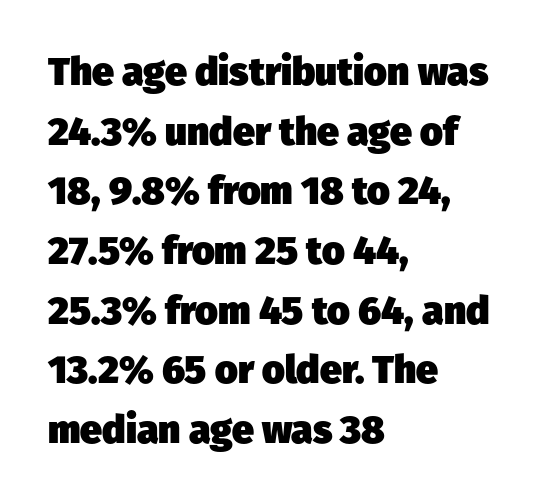
The image shows 39 px heavy sans-serif type; set left-aligned, normal line spacing (1.53x), normal letter spacing, not underlined; low stroke contrast and a medium x-height.
